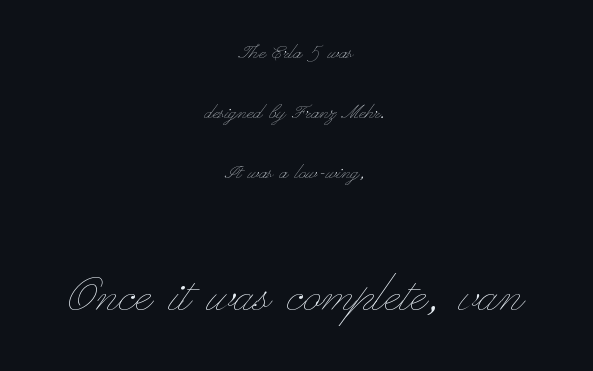
The image shows 60 px thin, wide type; set centered, loose line spacing (2.49x), normal letter spacing, not underlined; the second (bottom) block is 2.5x larger; low stroke contrast and a small x-height.
